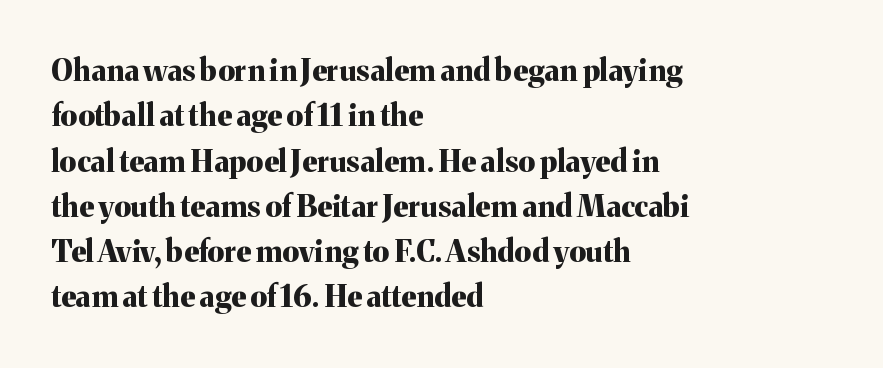
Here the designer chose a conventional face with non-uniform glyph widths. Underline: absent. These words are printed bold, with thick strokes throughout. Every row of glyphs begins at an identical x-position on the left. If you drew a line through each stem, it would be perfectly vertical.
